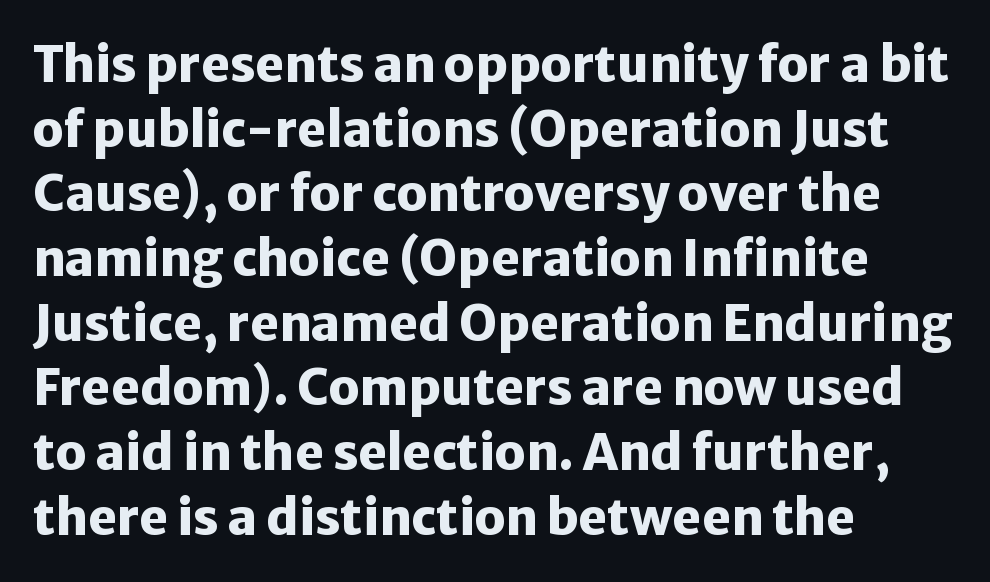
Q: Is the text bold? A: Yes.
Q: Is the text italic (slanted)? A: No, it is upright.
Q: Is the typeface a serif or a sans-serif typeface? A: Sans-serif.
Q: Is the text underlined? A: No.
Q: How is the paragraph aligned? A: Left-aligned.
Q: Is the spacing between letters normal or unusually wide? A: Normal.
Q: Is the spacing between lines tight, normal or loose? A: Normal.
Q: Width (condensed, normal, or wide)? A: Normal.
Q: Stroke contrast? A: Low.
Q: x-height? A: Medium.
Q: Monospaced? A: No.
